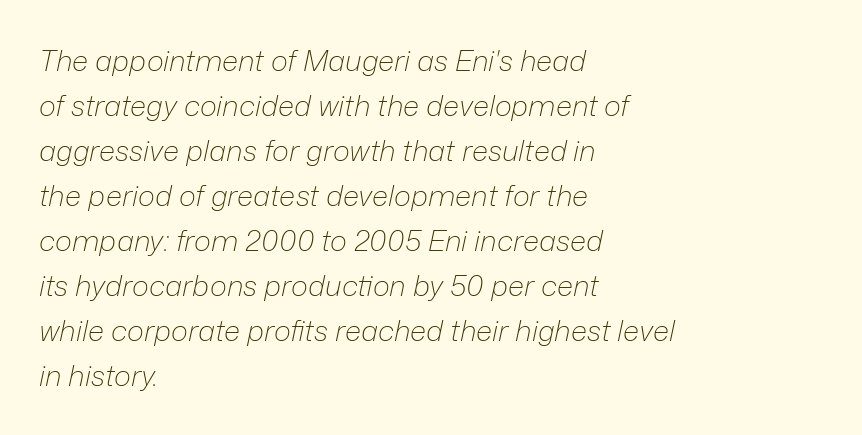
{"italic": "yes", "lean": "right", "slant_degrees": 12, "bold": "no", "weight": "light", "width": "normal", "stroke_contrast": "low", "x_height": "medium", "monospaced": "no", "underline": "no", "align": "left", "line_spacing": "normal", "line_spacing_ratio": 1.55, "letter_spacing": "normal", "letter_spacing_em": 0.0, "glyph_px": 29}
